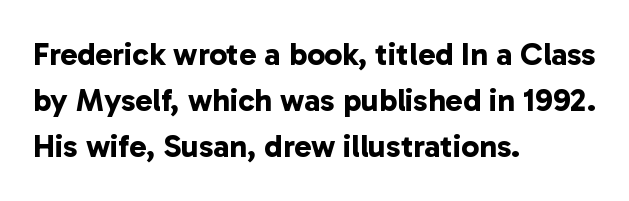
Has an underline been added? It has not. Nope, no serifs anywhere on these letters. Think of a printed novel: that variable character pitch is what you see here. The line texture is even and compact thanks to regular tracking. Whoever set this chose a conventional vertical rhythm.
